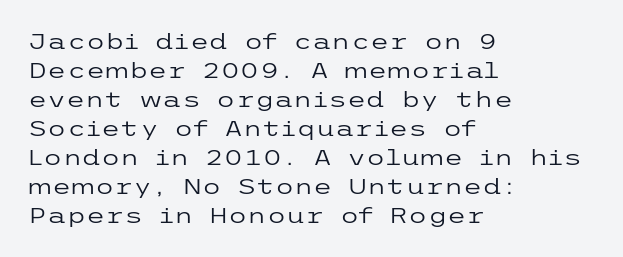
Q: Is the text bold? A: No.
Q: Is the text italic (slanted)? A: No, it is upright.
Q: Is the text underlined? A: No.
Q: How is the paragraph aligned? A: Left-aligned.
Q: Is the spacing between letters normal or unusually wide? A: Normal.
Q: Is the spacing between lines tight, normal or loose? A: Normal.
